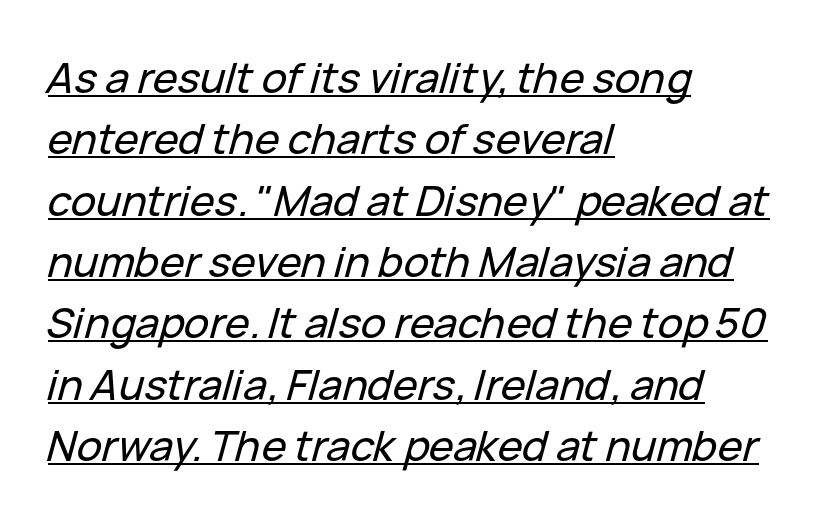
Q: Is the text italic (slanted)? A: Yes, it leans right by about 15 degrees.
Q: Is the text underlined? A: Yes.
Q: How is the paragraph aligned? A: Left-aligned.
Q: Is the spacing between letters normal or unusually wide? A: Normal.
Q: Is the spacing between lines tight, normal or loose? A: Normal.
Q: Width (condensed, normal, or wide)? A: Normal.
Q: Stroke contrast? A: Low.
Q: x-height? A: Medium.
Q: Monospaced? A: No.
